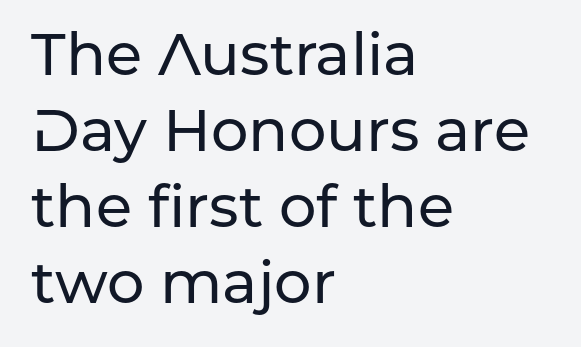
{"serif": "no", "italic": "no", "width": "normal", "stroke_contrast": "low", "x_height": "medium", "monospaced": "no", "underline": "no", "align": "left", "line_spacing": "normal", "line_spacing_ratio": 1.29, "letter_spacing": "normal", "letter_spacing_em": 0.0, "glyph_px": 59}
